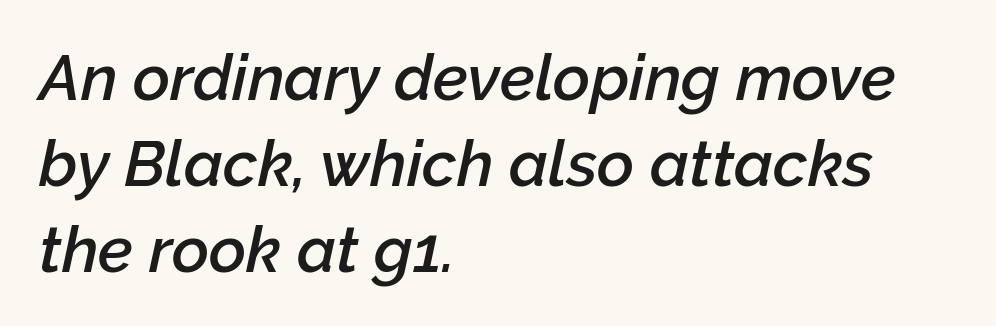
Q: Is the text bold? A: Semi-bold.
Q: Is the text italic (slanted)? A: Yes, it leans right by about 12 degrees.
Q: Is the text underlined? A: No.
Q: How is the paragraph aligned? A: Left-aligned.
Q: Is the spacing between letters normal or unusually wide? A: Normal.
Q: Is the spacing between lines tight, normal or loose? A: Normal.
Q: Width (condensed, normal, or wide)? A: Normal.
Q: Stroke contrast? A: Low.
Q: x-height? A: Medium.
Q: Monospaced? A: No.
